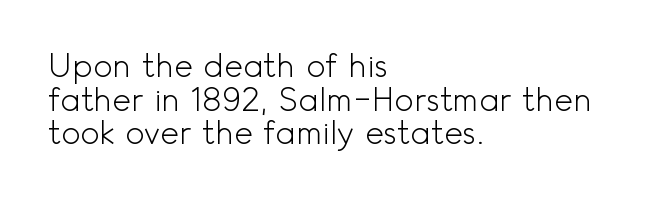
{"serif": "no", "italic": "no", "bold": "no", "weight": "light", "width": "normal", "x_height": "small", "monospaced": "no", "underline": "no", "align": "left", "line_spacing": "tight", "line_spacing_ratio": 1.05, "letter_spacing": "normal", "letter_spacing_em": 0.0, "glyph_px": 32}
